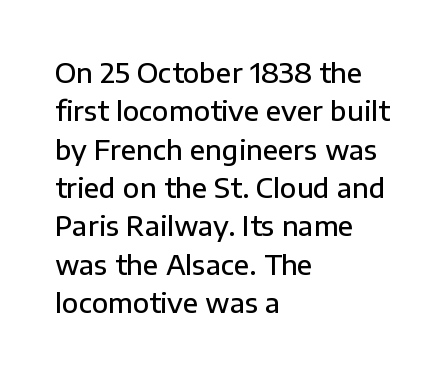
The lines in this sample share a left origin and differ only in where they stop. Does the leading feel generous? No, just average. Bare-footed words on every line. These lines were composed using upright roman letters.
